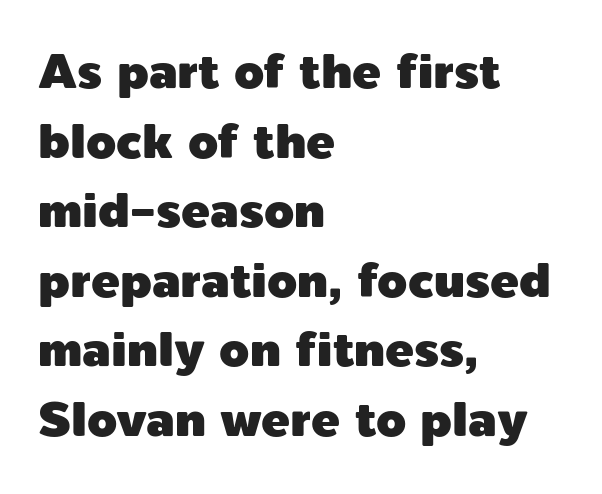
The image shows 48 px sans-serif type, upright; set left-aligned, normal line spacing (1.45x), normal letter spacing, not underlined; a medium x-height.
